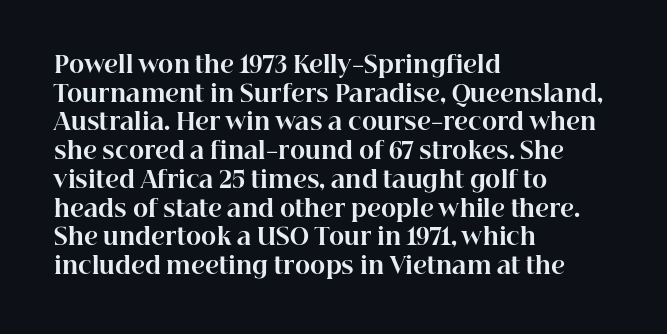
Q: Is the text bold? A: Yes.
Q: Is the text italic (slanted)? A: No, it is upright.
Q: Is the text underlined? A: No.
Q: How is the paragraph aligned? A: Left-aligned.
Q: Is the spacing between letters normal or unusually wide? A: Normal.
Q: Is the spacing between lines tight, normal or loose? A: Normal.
